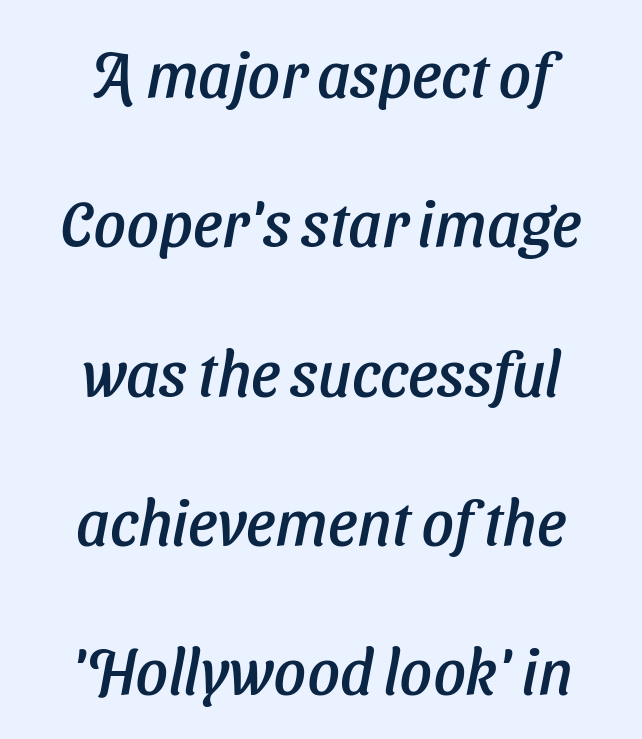
{"italic": "yes", "lean": "right", "slant_degrees": 11, "width": "normal", "stroke_contrast": "low", "x_height": "medium", "monospaced": "no", "underline": "no", "align": "center", "line_spacing": "loose", "line_spacing_ratio": 2.37, "letter_spacing": "normal", "letter_spacing_em": 0.0, "glyph_px": 63}
